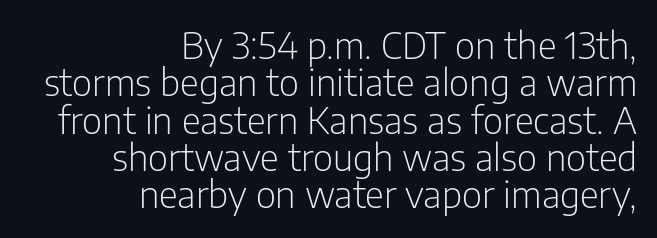
Q: Is the text bold? A: No.
Q: Is the text italic (slanted)? A: No, it is upright.
Q: Is the typeface a serif or a sans-serif typeface? A: Sans-serif.
Q: Is the text underlined? A: No.
Q: How is the paragraph aligned? A: Right-aligned.
Q: Is the spacing between letters normal or unusually wide? A: Normal.
Q: Is the spacing between lines tight, normal or loose? A: Tight.
Q: Width (condensed, normal, or wide)? A: Condensed.
Q: Stroke contrast? A: Low.
Q: x-height? A: Medium.
Q: Monospaced? A: No.
